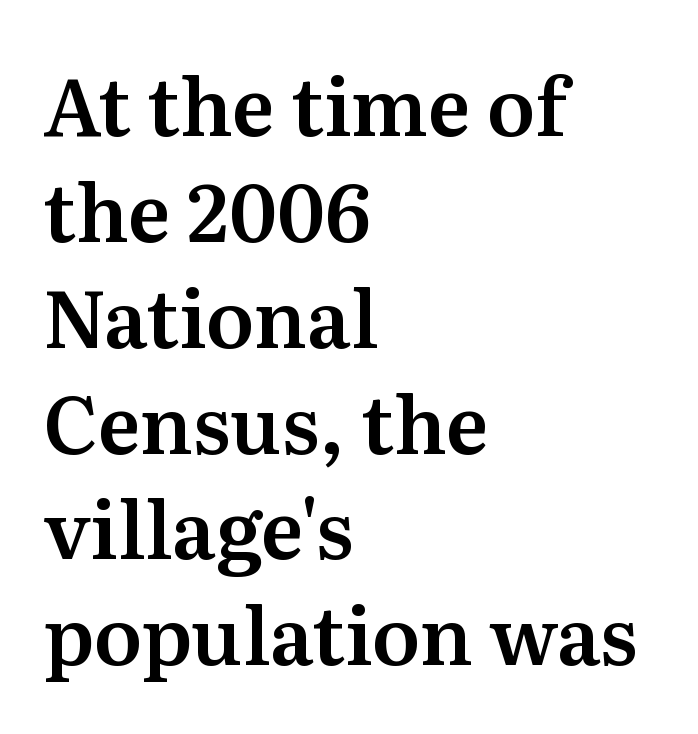
Honestly, the row spacing looks completely unremarkable. Serif or sans? Serif — the stroke terminals have little feet. The glyphs are unaccompanied by any horizontal stroke below them. Is the block centered? No — it sits flush against the left margin.
